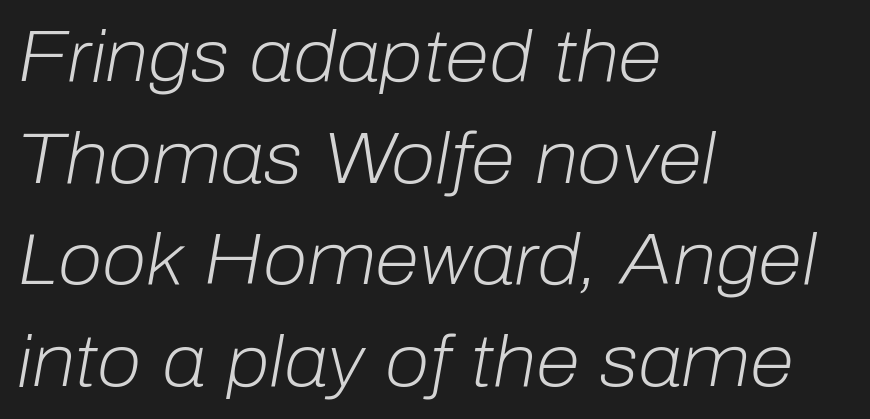
This reads as an unemphasized weight, regular at the heaviest. The axis of the letterforms is tilted away from vertical. The specimen omits any rule beneath the text block's lines. Spacing verdict: proportional, widths tailored to each character. Look at the tracking — it's just the regular setting, nothing added.
